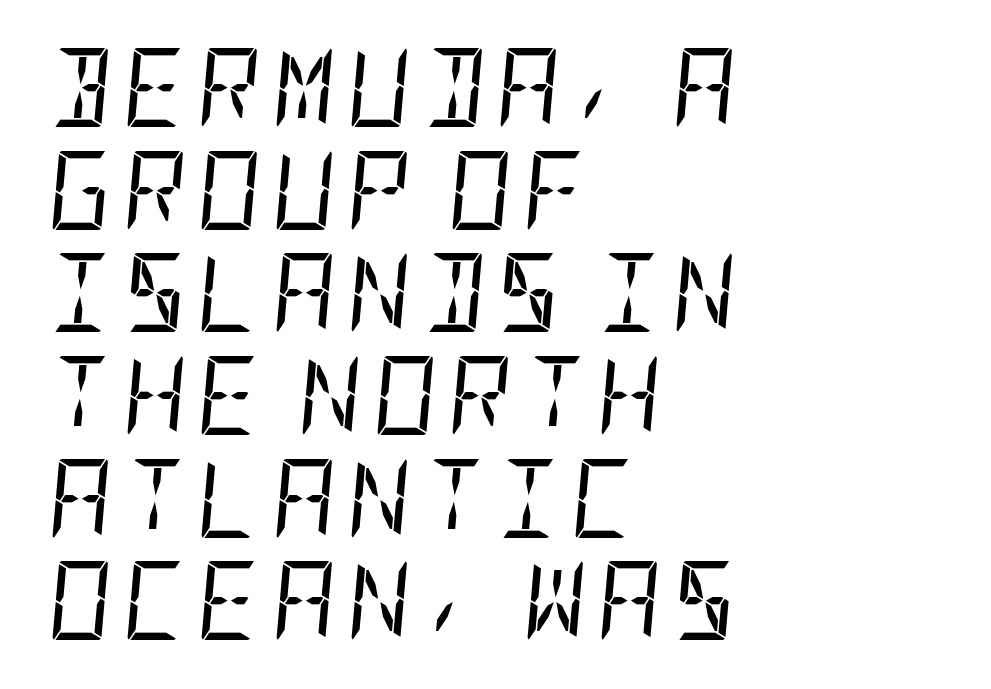
Q: Is the text bold? A: No.
Q: Is the text italic (slanted)? A: Yes, it leans right by about 5 degrees.
Q: Is the text underlined? A: No.
Q: How is the paragraph aligned? A: Left-aligned.
Q: Is the spacing between lines tight, normal or loose? A: Normal.
Q: Width (condensed, normal, or wide)? A: Condensed.
Q: Stroke contrast? A: Low.
Q: x-height? A: Large.
